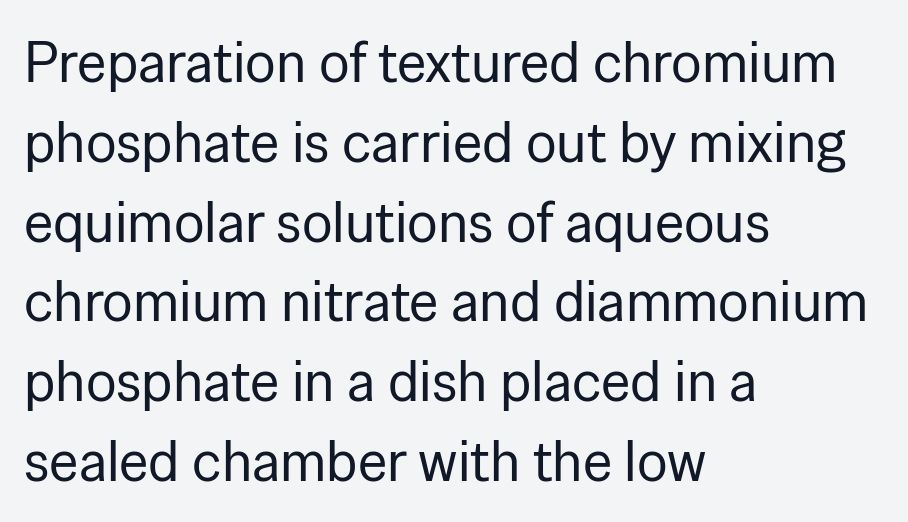
Observe the ordinary spacing: letters are neighbours, not strangers. Regarding serifs, this sample does without them. Think standard paragraph weight, or any step lighter than that. In terms of posture, this sample is upright.
